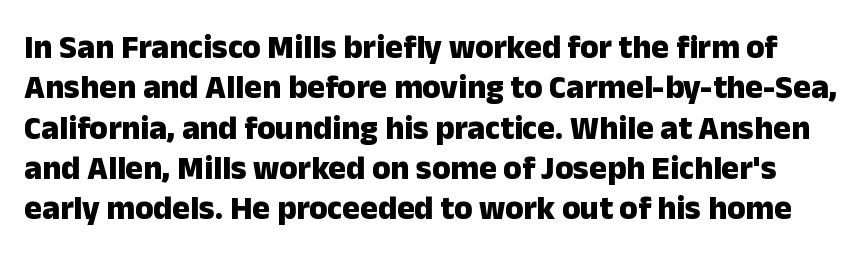
Serifs: no, the terminals of the letterforms are clean. Looks like regular typesetting: each glyph gets only the width it needs. The specimen reads as upright at a glance. On the weight axis this lands at bold, roughly 700.
